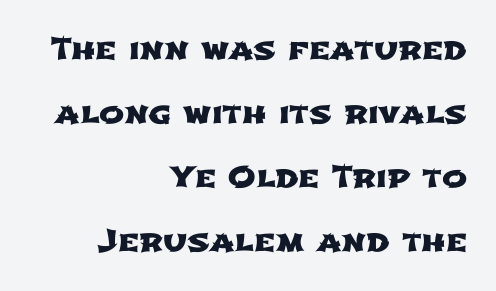
Q: Is the typeface a serif or a sans-serif typeface? A: Sans-serif.
Q: Is the text underlined? A: No.
Q: How is the paragraph aligned? A: Right-aligned.
Q: Is the spacing between letters normal or unusually wide? A: Normal.
Q: Is the spacing between lines tight, normal or loose? A: Loose.
Q: Width (condensed, normal, or wide)? A: Wide.
Q: Stroke contrast? A: Low.
Q: x-height? A: Medium.
Q: Monospaced? A: No.
